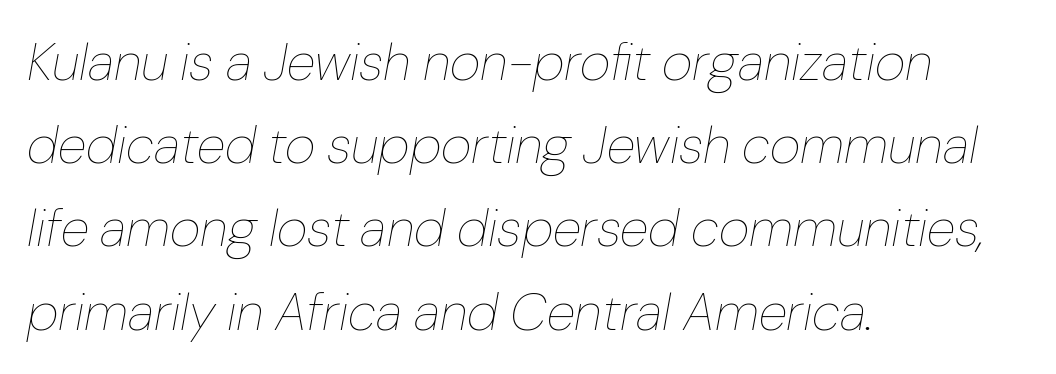
{"italic": "yes", "lean": "right", "slant_degrees": 10, "bold": "no", "weight": "thin", "width": "normal", "stroke_contrast": "low", "x_height": "medium", "monospaced": "no", "underline": "no", "align": "left", "line_spacing": "normal", "line_spacing_ratio": 1.57, "letter_spacing": "normal", "letter_spacing_em": 0.0, "glyph_px": 53}
